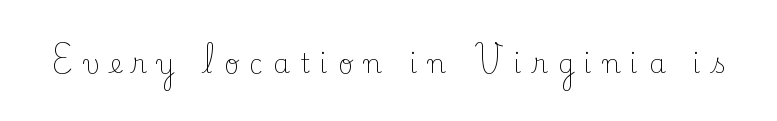
Quick note: underline off. The font is comparable to plain body text, perhaps lighter. Tracking here is generous; glyphs stand well apart from one another. Quick note: not italic, upright.
